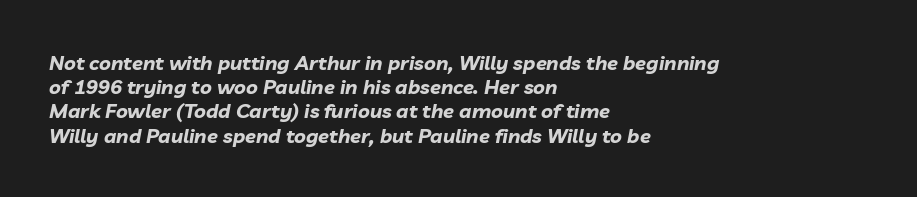
Q: Is the text bold? A: Yes.
Q: Is the text italic (slanted)? A: Yes, it leans right by about 10 degrees.
Q: Is the text underlined? A: No.
Q: How is the paragraph aligned? A: Left-aligned.
Q: Is the spacing between letters normal or unusually wide? A: Normal.
